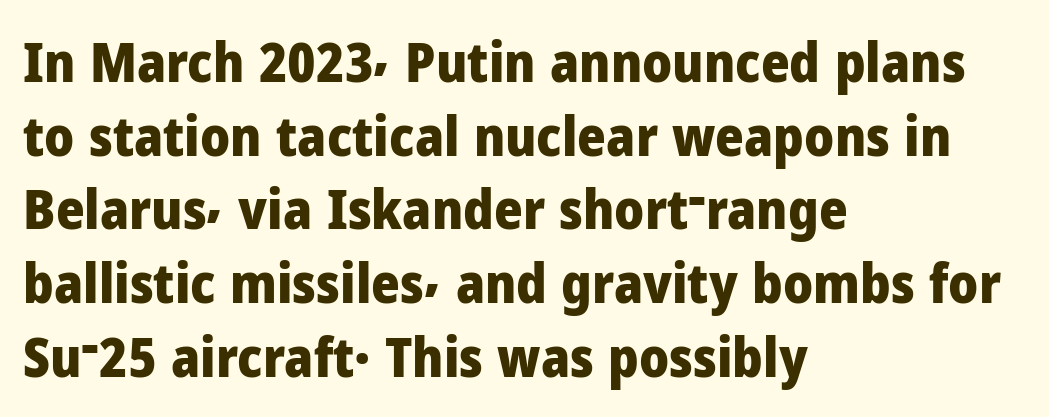
The image shows 55 px heavy sans-serif type, upright; set left-aligned, normal line spacing (1.34x), normal letter spacing, not underlined; low stroke contrast and a medium x-height.
